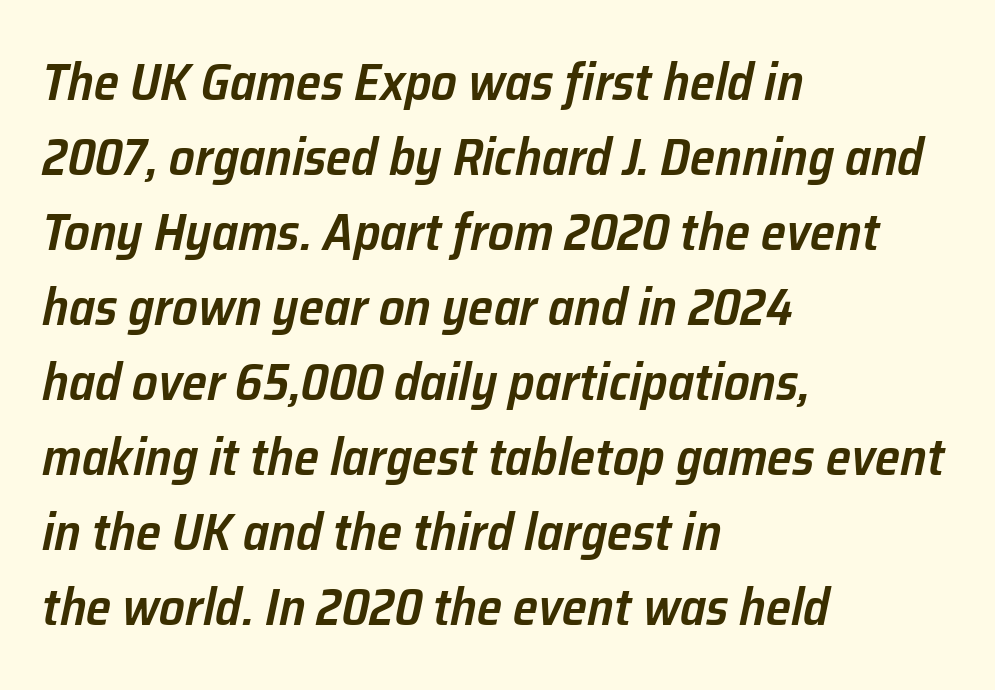
The image shows 51 px semibold type, italic (leaning right); set left-aligned, normal line spacing (1.47x), normal letter spacing, not underlined; low stroke contrast and a medium x-height.
